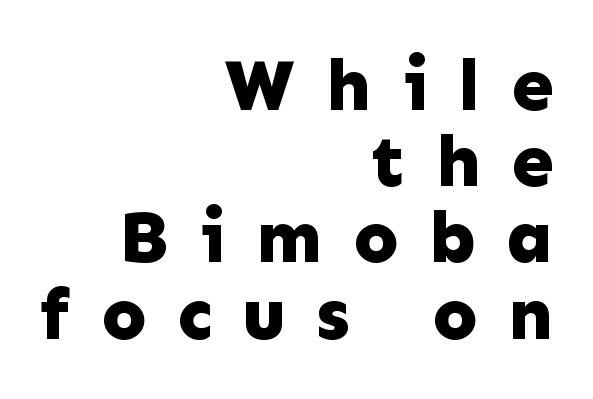
Q: Is the text bold? A: Yes.
Q: Is the text italic (slanted)? A: No, it is upright.
Q: Is the typeface a serif or a sans-serif typeface? A: Sans-serif.
Q: Is the text underlined? A: No.
Q: How is the paragraph aligned? A: Right-aligned.
Q: Is the spacing between letters normal or unusually wide? A: Unusually wide.
Q: Is the spacing between lines tight, normal or loose? A: Tight.
Q: Width (condensed, normal, or wide)? A: Normal.
Q: Stroke contrast? A: Low.
Q: x-height? A: Medium.
Q: Monospaced? A: No.
